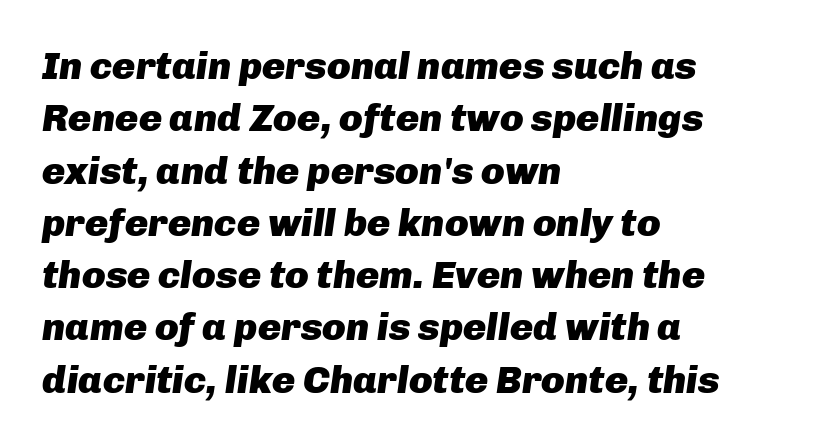
The typography opts for an oblique posture over an upright one. Visually the block forms a straight wall on the left and a jagged coastline on the right. Characters follow at the spacing the type designer built in. Look at the stroke-to-counter ratio: heavy, a bold. Honestly, the row spacing looks completely unremarkable.
